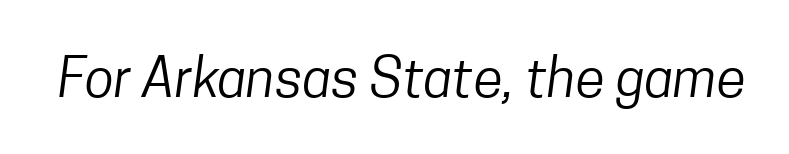
Q: Is the text bold? A: No.
Q: Is the typeface a serif or a sans-serif typeface? A: Sans-serif.
Q: Is the text underlined? A: No.
Q: Is the spacing between letters normal or unusually wide? A: Normal.
Q: Width (condensed, normal, or wide)? A: Condensed.
Q: Stroke contrast? A: Low.
Q: x-height? A: Medium.
Q: Monospaced? A: No.
